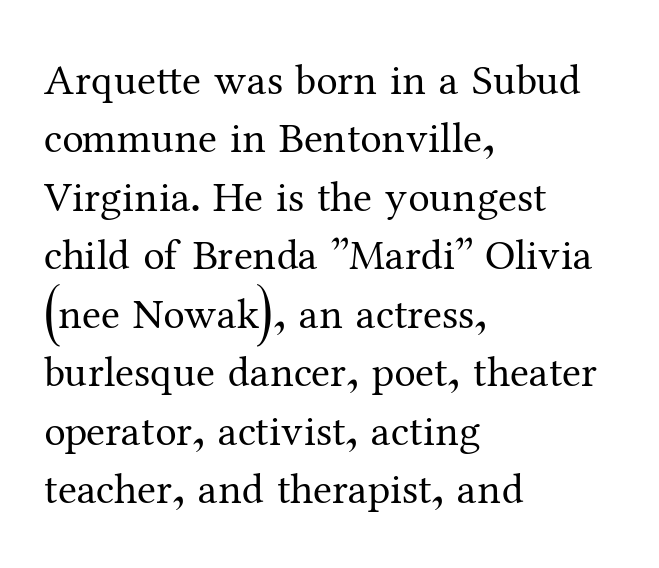
Here the glyphs are tracked normally, forming tight word shapes. All the whitespace from short lines collects on the right. Notice how descenders clear the ascenders below comfortably — that's standard leading. Words float on clear page, feet unadorned. No heavy texture on the line: the type isn't bold.
